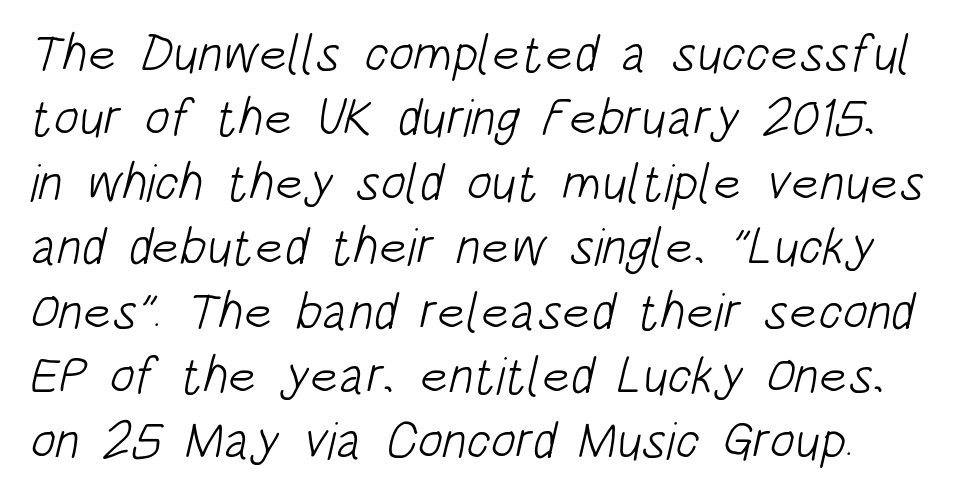
The passage shown is not underscored anywhere. Weight class: somewhere from thin through regular. The typeface chosen for these lines omits serifs. Note the varied advance widths — an 'i' is clearly narrower than an 'm'.
